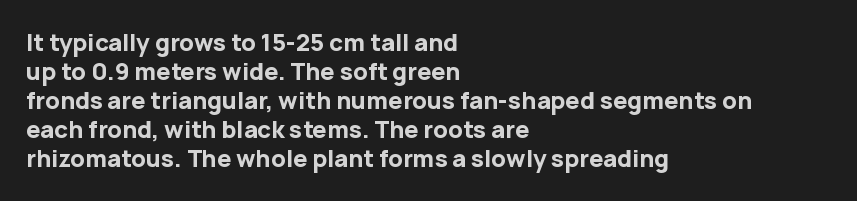
Q: Is the text bold? A: Yes.
Q: Is the text italic (slanted)? A: No, it is upright.
Q: Is the text underlined? A: No.
Q: How is the paragraph aligned? A: Left-aligned.
Q: Is the spacing between letters normal or unusually wide? A: Normal.
Q: Is the spacing between lines tight, normal or loose? A: Normal.
